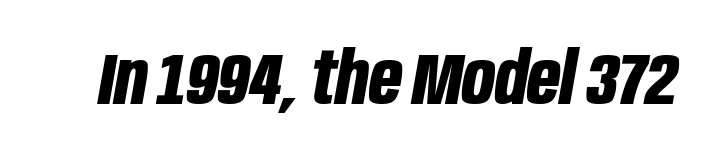
The image shows 72 px bold, condensed type, italic (leaning right); set normal letter spacing, not underlined; low stroke contrast and a large x-height.
